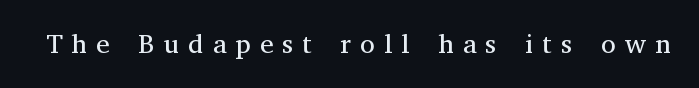
The image shows 27 px text type, upright; set unusually wide letter spacing (+0.34 em), not underlined.
